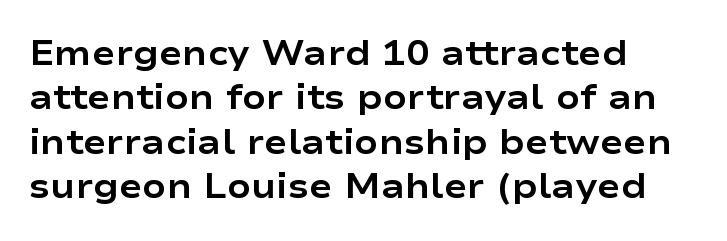
Nope, not italic — everything's standing straight. A clean baseline with only descenders dipping below it. This sample is left-justified, so line endings fall wherever the words run out. Pretty heavy lettering here — definitely bold. These lines are composed in type without serifs.
